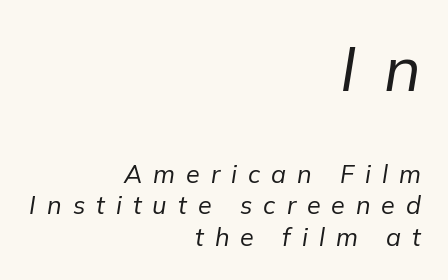
Honestly, the letter spacing is so wide it's the main thing you notice. Think of a printed novel: that variable character pitch is what you see here. A light-to-regular cut is what we see here. The vertical gap from one line to the next is medium. The text carries the slant typical of an italic or oblique font. Whoever set this made the first block the dominant, larger element.
